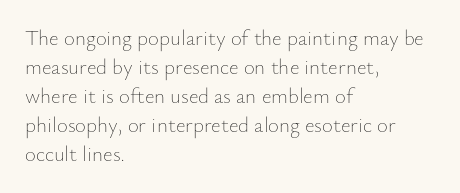
Letters rest on an invisible, unmarked baseline. Heaviness? Minimal to ordinary, like unemphasized prose. The rendering anchors every line to the left-hand side. The line-height multiplier appears to be the usual default.
